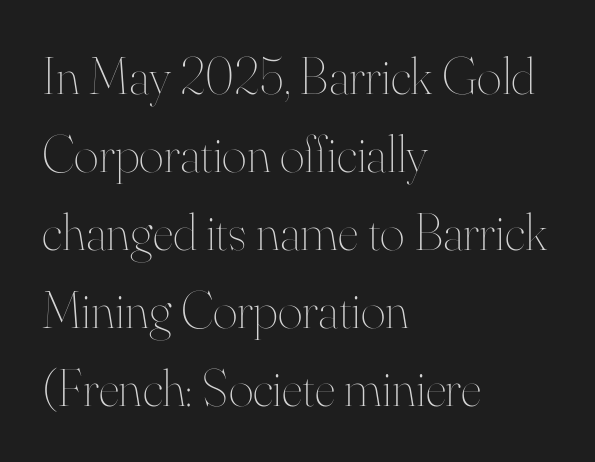
Q: Is the text bold? A: No.
Q: Is the text italic (slanted)? A: No, it is upright.
Q: Is the text underlined? A: No.
Q: How is the paragraph aligned? A: Left-aligned.
Q: Is the spacing between letters normal or unusually wide? A: Normal.
Q: Is the spacing between lines tight, normal or loose? A: Normal.
Q: Width (condensed, normal, or wide)? A: Normal.
Q: Stroke contrast? A: High.
Q: x-height? A: Small.
Q: Monospaced? A: No.
